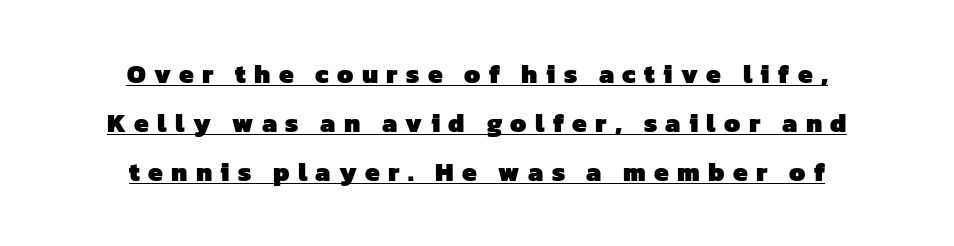
The image shows 26 px bold type; set centered, line spacing 1.88x, unusually wide letter spacing (+0.32 em), underlined.
